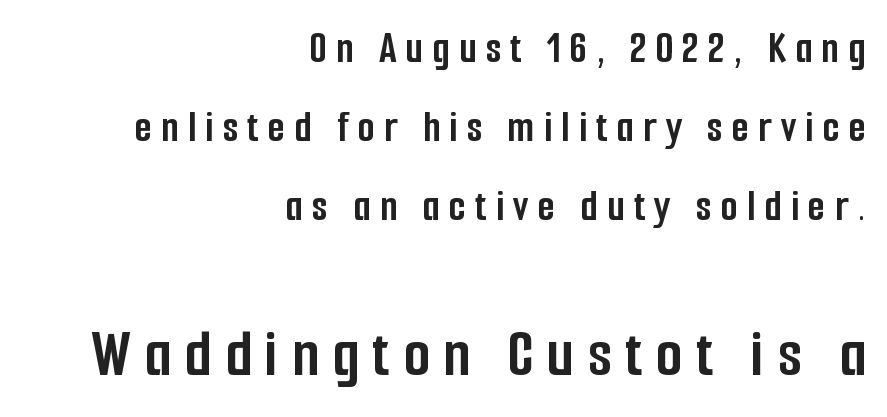
Q: Is the text bold? A: Yes.
Q: Is the text italic (slanted)? A: No, it is upright.
Q: Is the typeface a serif or a sans-serif typeface? A: Sans-serif.
Q: Is the text underlined? A: No.
Q: How is the paragraph aligned? A: Right-aligned.
Q: Is the spacing between letters normal or unusually wide? A: Unusually wide.
Q: Which block of text is set in a larger size, the first (top) or the second (bottom)? A: The second (bottom) one.
Q: Width (condensed, normal, or wide)? A: Condensed.
Q: Stroke contrast? A: Low.
Q: x-height? A: Medium.
Q: Monospaced? A: No.
